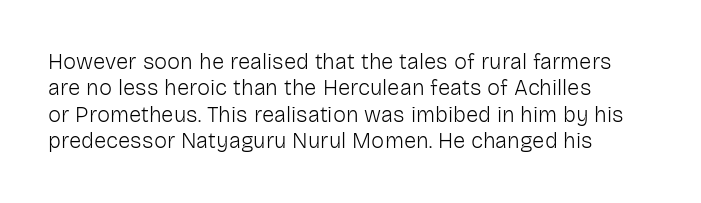
This sample uses an upright cut, with every glyph sitting square on the baseline. Underlining? Definitely not there. Heaviness? Minimal to ordinary, like unemphasized prose. Short note: letters normally spaced. Where is the straight margin? On the left.
